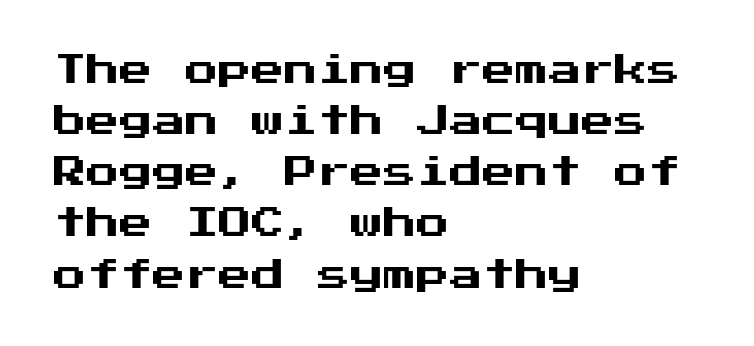
{"serif": "no", "italic": "no", "width": "normal", "stroke_contrast": "medium", "x_height": "medium", "underline": "no", "align": "left", "line_spacing": "normal", "line_spacing_ratio": 1.55, "letter_spacing": "normal", "letter_spacing_em": 0.0, "glyph_px": 33}
